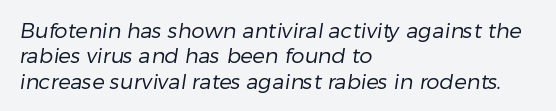
Stem width sits at or under what a default text font uses. Underline: absent. Does extra space separate the letters? No, they use regular spacing. Left-aligned paragraph, ragged on the right.
